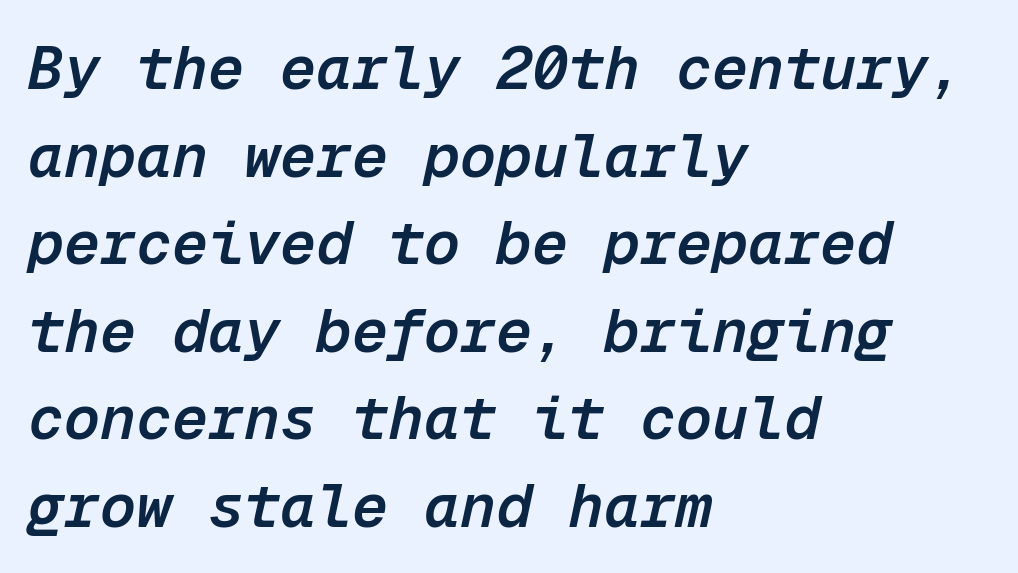
Q: Is the text bold? A: Semi-bold.
Q: Is the text italic (slanted)? A: Yes, it leans right by about 12 degrees.
Q: Is the text underlined? A: No.
Q: How is the paragraph aligned? A: Left-aligned.
Q: Is the spacing between letters normal or unusually wide? A: Normal.
Q: Is the spacing between lines tight, normal or loose? A: Normal.
Q: Width (condensed, normal, or wide)? A: Normal.
Q: Stroke contrast? A: Low.
Q: x-height? A: Medium.
Q: Monospaced? A: Yes.
